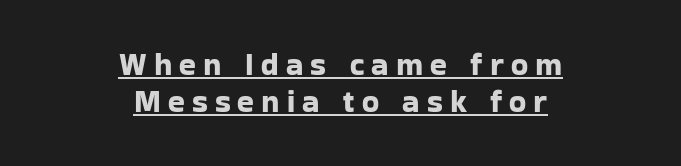
Is this a fixed-width face? No — the glyphs have proportional, varying widths. Glance below the letters and you will spot a drawn line. Stroke terminals: plain, sans-serif. Is the block centered? Yes — each line is placed symmetrically about the middle. The specimen reads as upright at a glance. Caption: expanded tracking, letters set apart.
